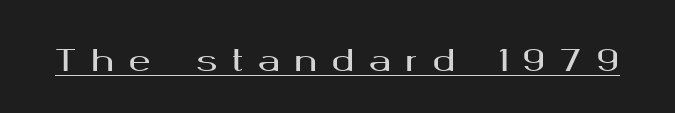
{"serif": "no", "italic": "no", "width": "wide", "stroke_contrast": "medium", "x_height": "medium", "monospaced": "no", "underline": "yes", "letter_spacing": "wide", "letter_spacing_em": 0.48, "glyph_px": 30}
